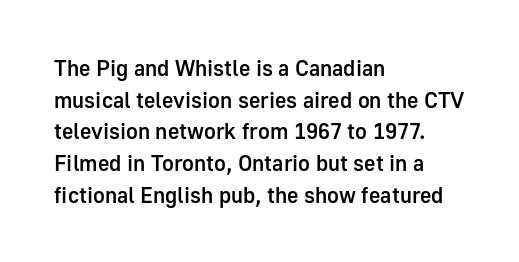
{"italic": "no", "bold": "semi", "underline": "no", "align": "left", "line_spacing": "normal", "line_spacing_ratio": 1.44, "letter_spacing": "normal", "letter_spacing_em": 0.0, "glyph_px": 22}
